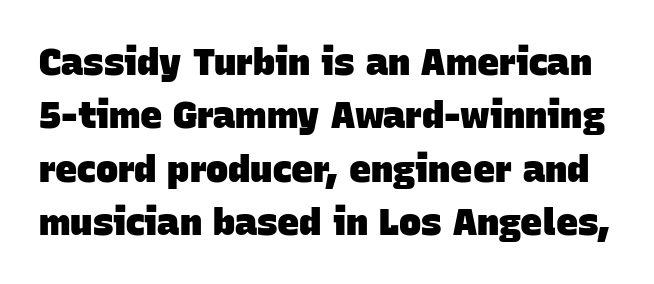
{"serif": "no", "bold": "yes", "weight": "heavy", "width": "normal", "stroke_contrast": "low", "x_height": "large", "monospaced": "no", "underline": "no", "line_spacing": "normal", "line_spacing_ratio": 1.44, "letter_spacing": "normal", "letter_spacing_em": 0.0, "glyph_px": 37}
